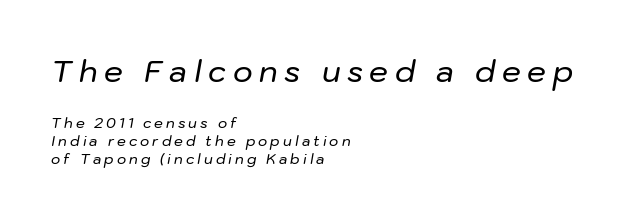
{"italic": "yes", "lean": "right", "slant_degrees": 10, "width": "normal", "stroke_contrast": "low", "x_height": "medium", "monospaced": "no", "underline": "no", "align": "left", "line_spacing": "normal", "line_spacing_ratio": 1.28, "letter_spacing": "wide", "letter_spacing_em": 0.22, "larger_block": "first", "size_ratio": 2.14, "glyph_px": 30}
